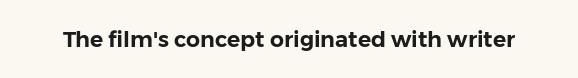
The image shows 22 px text type, upright; set normal letter spacing, not underlined.
